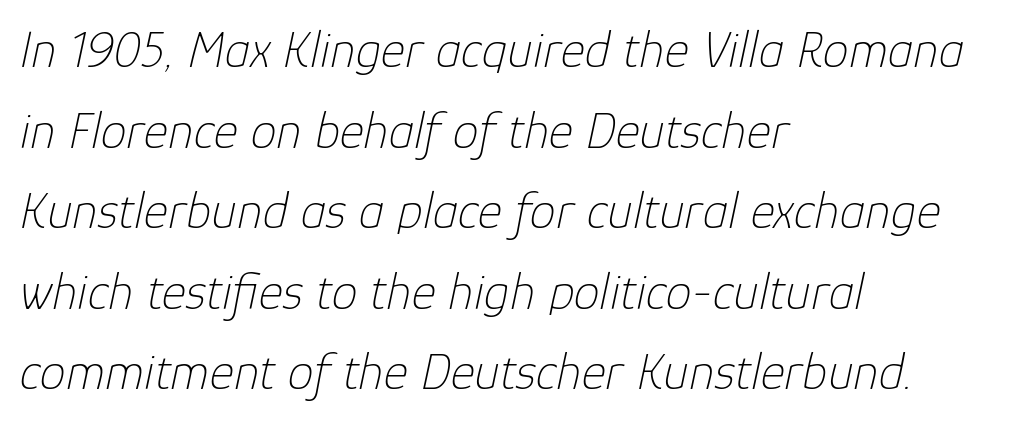
{"italic": "yes", "lean": "right", "slant_degrees": 12, "bold": "no", "weight": "thin", "width": "normal", "stroke_contrast": "low", "x_height": "medium", "monospaced": "no", "underline": "no", "align": "left", "line_spacing": "normal", "line_spacing_ratio": 1.55, "letter_spacing": "normal", "letter_spacing_em": 0.0, "glyph_px": 52}
